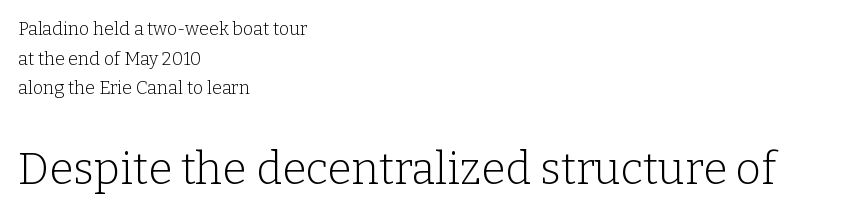
Note the varied advance widths — an 'i' is clearly narrower than an 'm'. The passage shown has conventional tracking throughout. Honestly, the row spacing looks completely unremarkable. A roman cut, with each character standing at attention.
